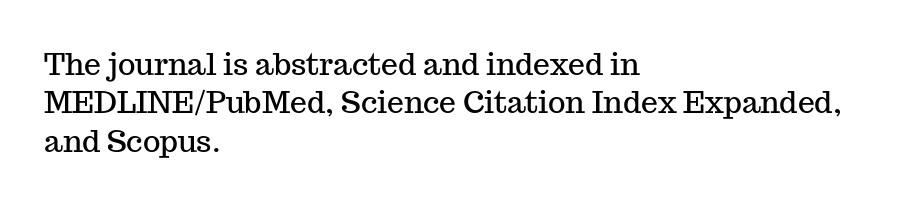
The image shows 30 px serif type, upright; set left-aligned, normal line spacing (1.28x), normal letter spacing, not underlined; medium stroke contrast and a medium x-height.
